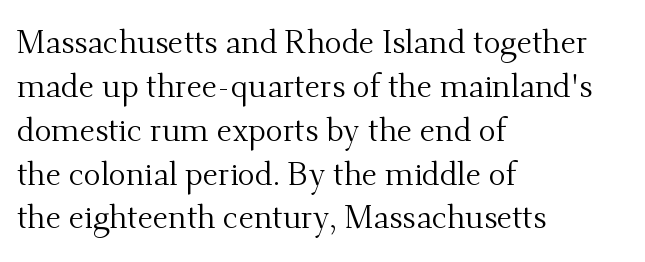
Think standard paragraph weight, or any step lighter than that. Honestly, there is no underline to notice here at all. Observe the serifs anchoring each vertical stroke in this sample. All the whitespace from short lines collects on the right. Spacing verdict: proportional, widths tailored to each character.
